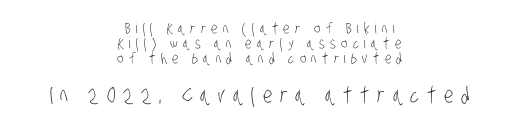
The image shows 22 px text type; set centered, tight line spacing (1.0x), unusually wide letter spacing (+0.35 em), not underlined; the second (bottom) block is 1.47x larger.
